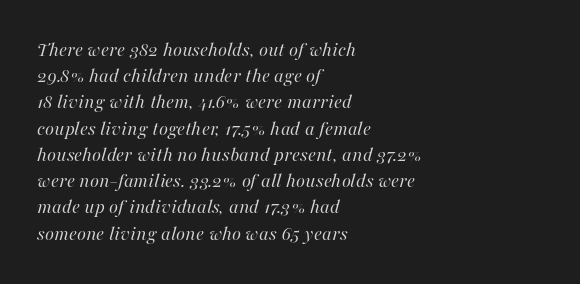
The paragraph shown leans on its left margin. These lines keep a tight, regular rhythm from letter to letter. The lines sit at an ordinary, default distance from one another. Caption: face not bold, strokes unweighted. Nobody drew a line under any word here.
